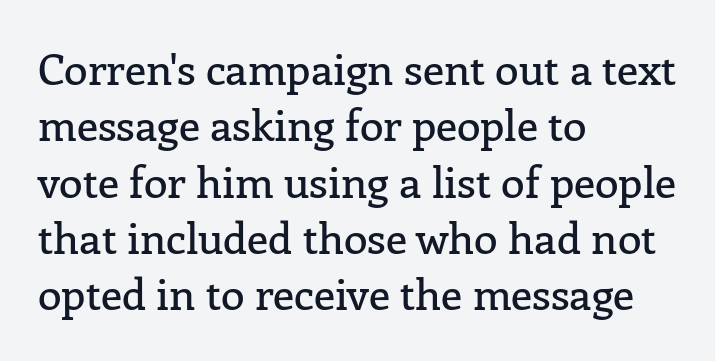
The image shows 43 px serif type, upright; set left-aligned, normal line spacing (1.31x), normal letter spacing, not underlined; low stroke contrast and a medium x-height.
